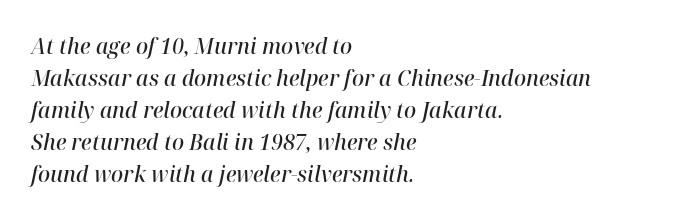
{"italic": "yes", "lean": "right", "slant_degrees": 12, "bold": "semi", "underline": "no", "align": "left", "line_spacing": "normal", "line_spacing_ratio": 1.52, "letter_spacing": "normal", "letter_spacing_em": 0.0, "glyph_px": 21}
